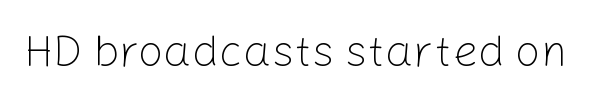
{"serif": "no", "italic": "no", "bold": "no", "weight": "light", "width": "normal", "stroke_contrast": "low", "x_height": "medium", "monospaced": "no", "underline": "no", "letter_spacing": "normal", "letter_spacing_em": 0.0, "glyph_px": 45}
